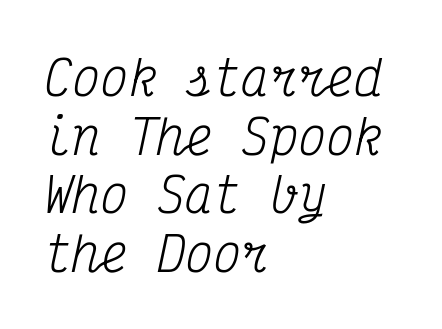
Q: Is the text bold? A: No.
Q: Is the text italic (slanted)? A: Yes, it leans right by about 12 degrees.
Q: Is the typeface a serif or a sans-serif typeface? A: Serif.
Q: Is the text underlined? A: No.
Q: How is the paragraph aligned? A: Left-aligned.
Q: Is the spacing between letters normal or unusually wide? A: Normal.
Q: Is the spacing between lines tight, normal or loose? A: Normal.
Q: Width (condensed, normal, or wide)? A: Condensed.
Q: Stroke contrast? A: Medium.
Q: x-height? A: Medium.
Q: Monospaced? A: Yes.
